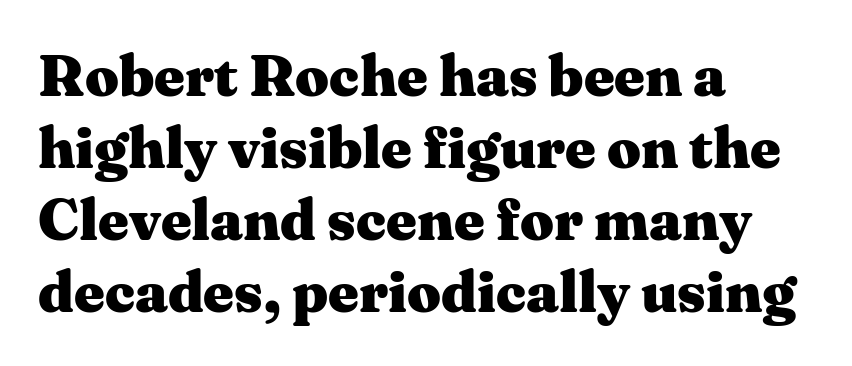
This sample has the flowing, uneven cadence of proportional lettering. Yep, those are serifs on the letters. The tracking reads as untouched default to a designer's eye. The text block is weighted toward the left margin, trailing off unevenly rightward.
